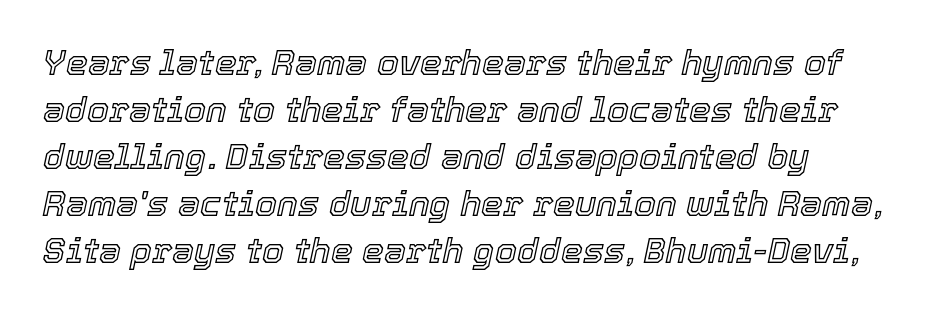
The image shows 35 px text type, italic (leaning right); set normal line spacing (1.34x), normal letter spacing, not underlined; a medium x-height.
